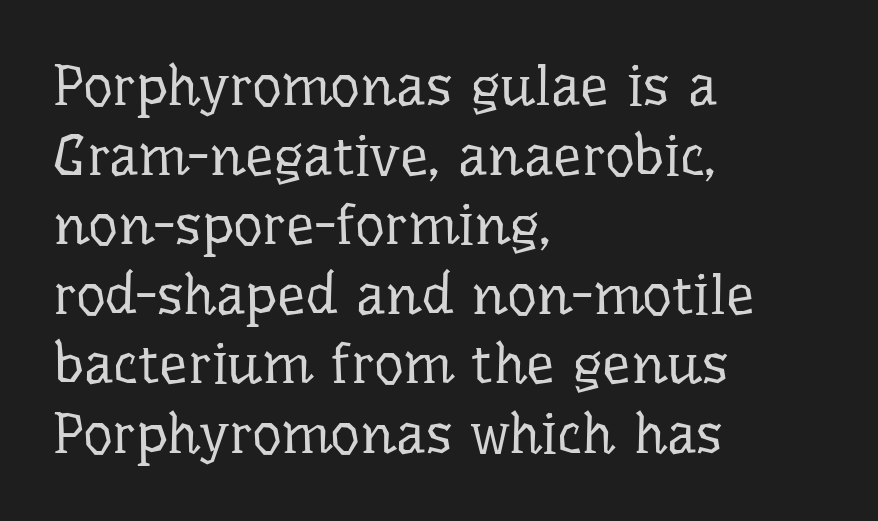
Looks like regular typesetting: each glyph gets only the width it needs. No word sits above an underline. Font category for this specimen: serif. The letterforms sit shoulder to shoulder at normal distance. When letters stand straight like this, we call the style roman or upright. The typeface has the unassuming heft of standard copy or less.
